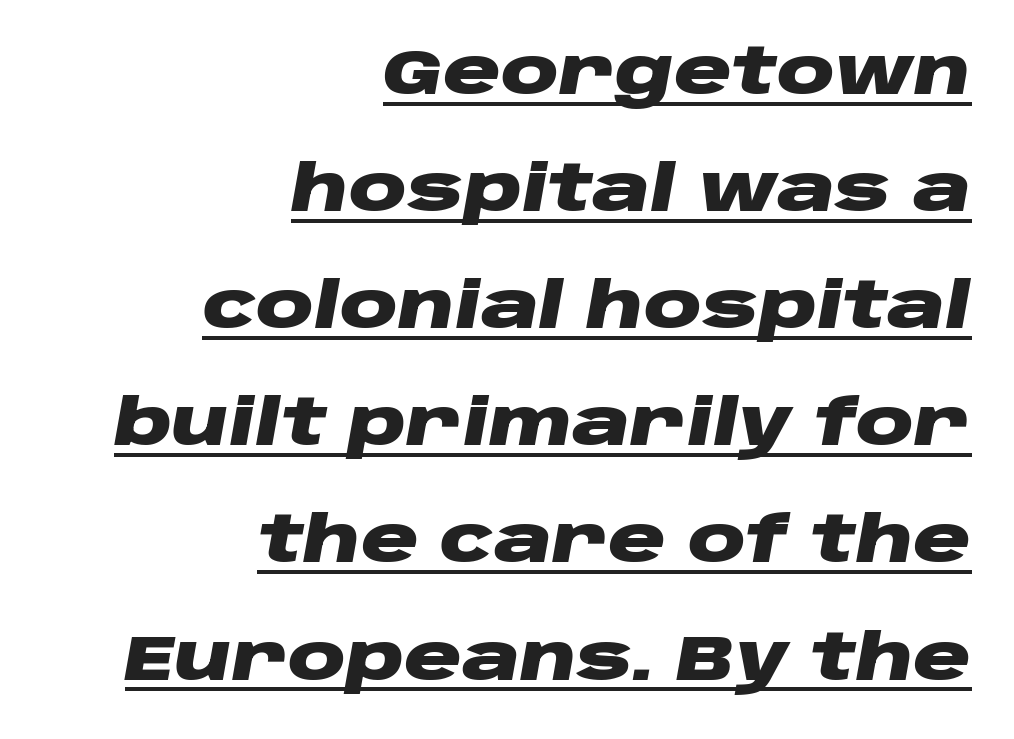
{"italic": "yes", "lean": "right", "slant_degrees": 10, "bold": "yes", "weight": "heavy", "width": "wide", "stroke_contrast": "low", "x_height": "large", "monospaced": "no", "underline": "yes", "align": "right", "line_spacing_ratio": 1.83, "letter_spacing": "normal", "letter_spacing_em": 0.0, "glyph_px": 64}
